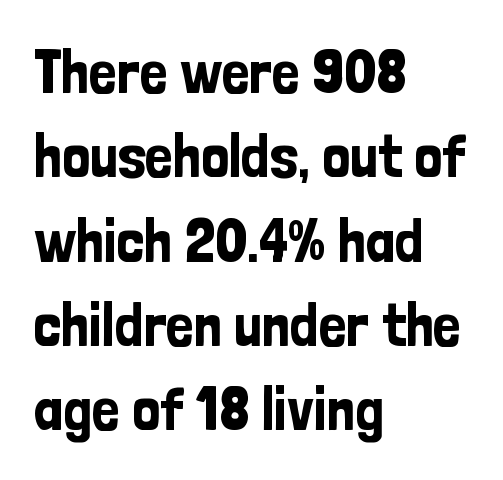
I'd call this a sans setting — the letters go barefoot. The lettering holds an erect, upright posture throughout. Is this a fixed-width face? No — the glyphs have proportional, varying widths. Letters rest on an invisible, unmarked baseline.
